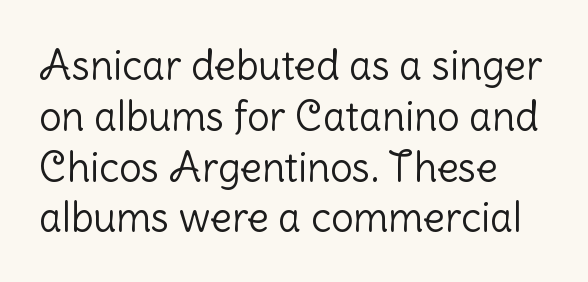
The image shows 40 px light sans-serif type, upright; set normal line spacing (1.27x), normal letter spacing, not underlined; low stroke contrast and a medium x-height.
